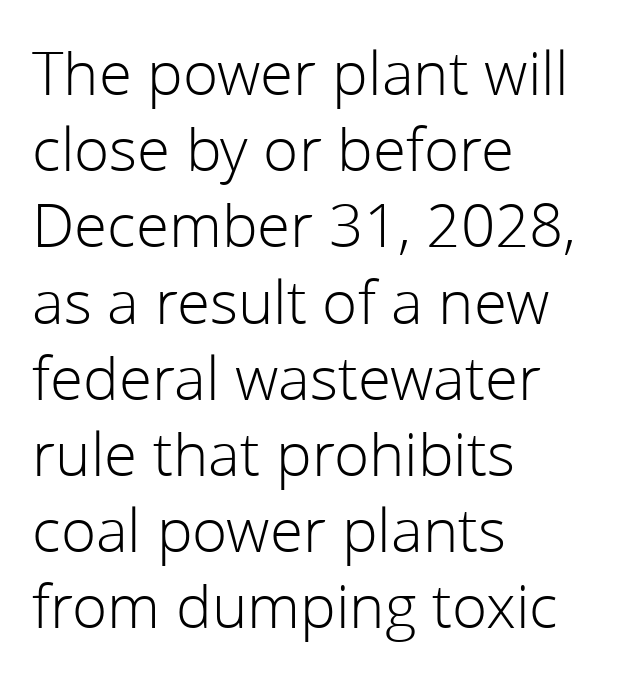
{"serif": "no", "italic": "no", "bold": "no", "weight": "light", "width": "normal", "stroke_contrast": "low", "x_height": "medium", "monospaced": "no", "underline": "no", "align": "left", "line_spacing": "normal", "line_spacing_ratio": 1.27, "letter_spacing": "normal", "letter_spacing_em": 0.0, "glyph_px": 60}
